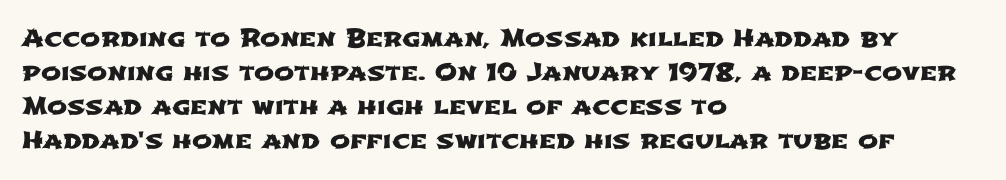
{"underline": "no", "align": "left", "line_spacing": "normal", "line_spacing_ratio": 1.42, "letter_spacing": "normal", "letter_spacing_em": 0.0, "glyph_px": 24}
